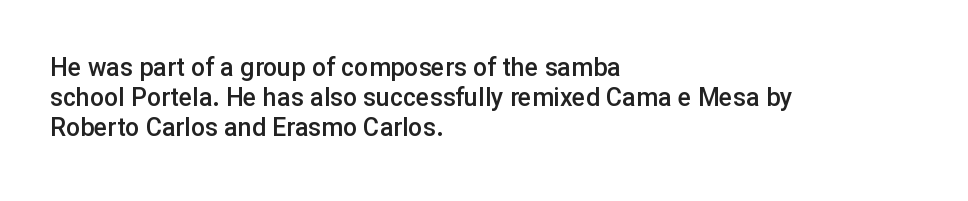
Q: Is the text bold? A: Semi-bold.
Q: Is the text italic (slanted)? A: No, it is upright.
Q: Is the text underlined? A: No.
Q: How is the paragraph aligned? A: Left-aligned.
Q: Is the spacing between letters normal or unusually wide? A: Normal.
